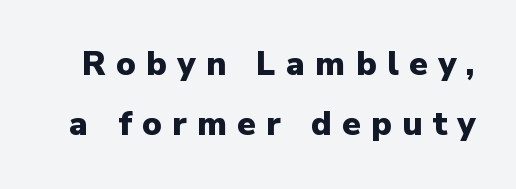
{"serif": "no", "italic": "no", "bold": "yes", "weight": "heavy", "width": "normal", "stroke_contrast": "low", "x_height": "medium", "monospaced": "no", "underline": "no", "line_spacing_ratio": 1.82, "letter_spacing": "wide", "letter_spacing_em": 0.32, "glyph_px": 33}
